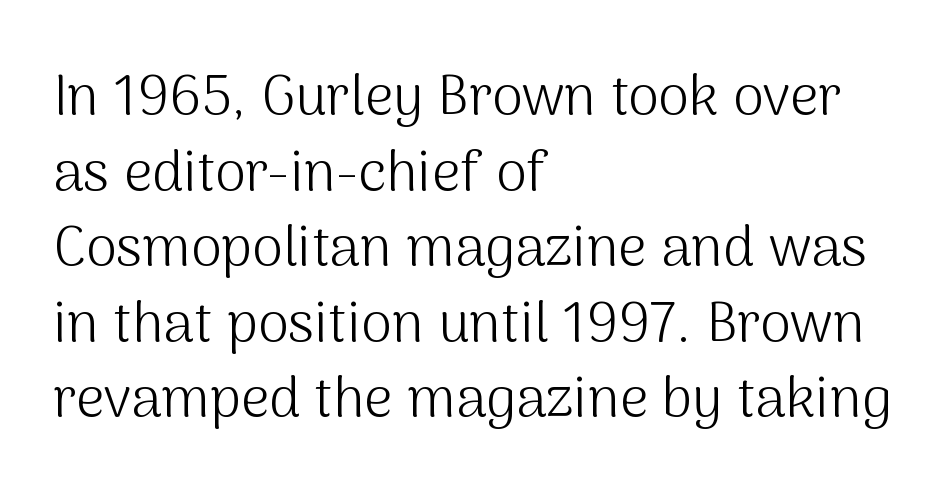
Letter spacing: default. These lines are rendered in a variable-pitch font. Horizontal alignment here is leftward, the default for most running prose. Clear beneath every line of the passage.
